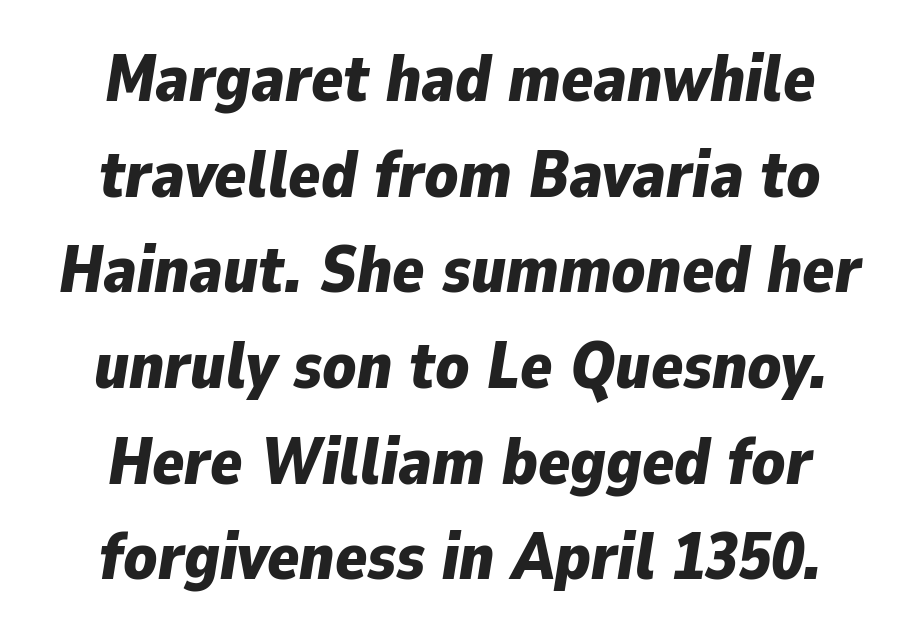
The image shows 66 px bold type, italic (leaning right); set centered, normal line spacing (1.45x), normal letter spacing, not underlined; low stroke contrast and a medium x-height.
